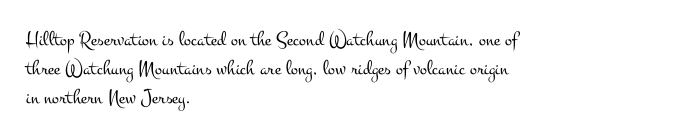
Tracking here is standard; glyphs follow each other at the usual distance. Heft: none added — not bold. These lines are set flush left with a ragged right edge. Has an underline been added? It has not.
